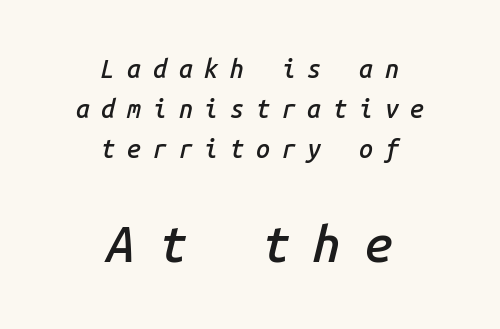
{"italic": "yes", "lean": "right", "slant_degrees": 14, "bold": "semi", "weight": "semibold", "width": "normal", "stroke_contrast": "low", "x_height": "medium", "monospaced": "yes", "underline": "no", "align": "center", "line_spacing": "normal", "line_spacing_ratio": 1.61, "letter_spacing": "wide", "letter_spacing_em": 0.47, "larger_block": "second", "size_ratio": 2.0, "glyph_px": 50}
